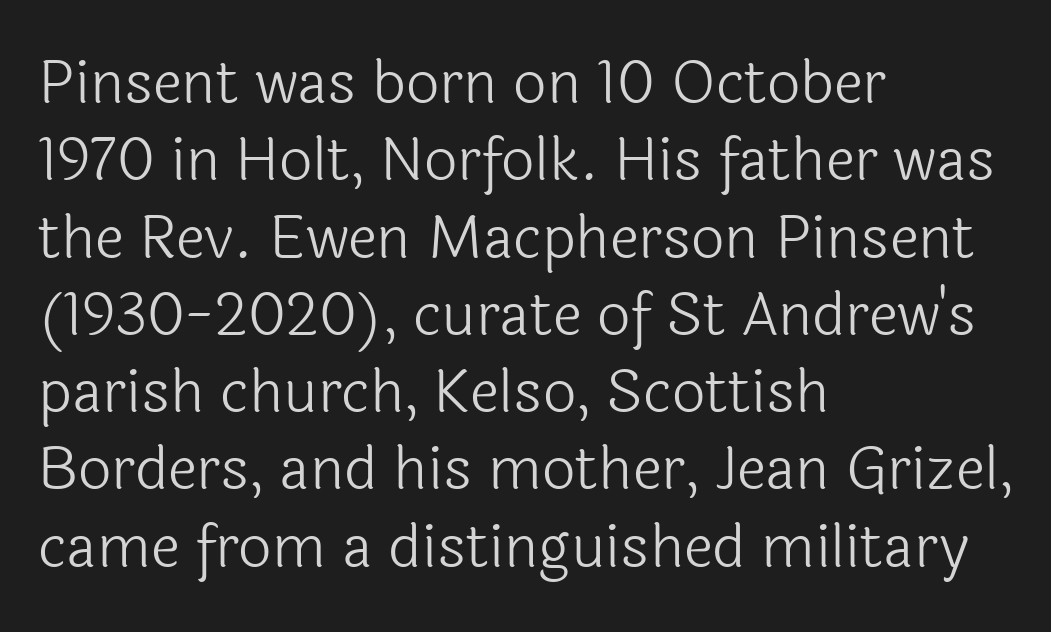
{"serif": "no", "italic": "no", "bold": "no", "weight": "light", "width": "normal", "x_height": "medium", "monospaced": "no", "underline": "no", "align": "left", "line_spacing": "normal", "line_spacing_ratio": 1.31, "letter_spacing": "normal", "letter_spacing_em": 0.0, "glyph_px": 59}
